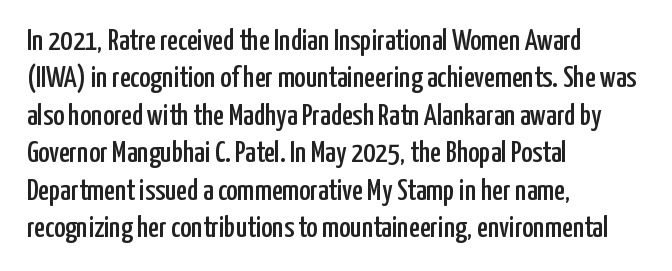
The image shows 30 px condensed sans-serif type, upright; set left-aligned, normal line spacing (1.25x), normal letter spacing, not underlined; low stroke contrast and a medium x-height.
